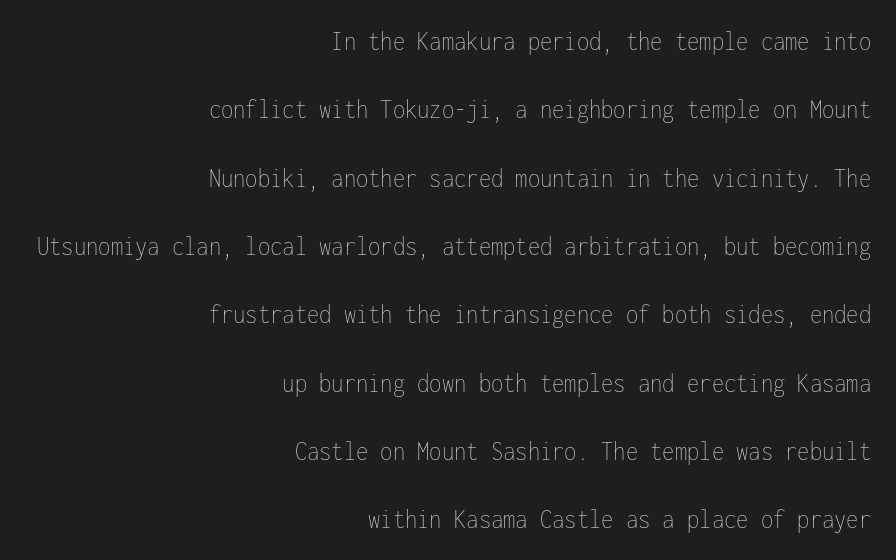
Q: Is the text bold? A: No.
Q: Is the text italic (slanted)? A: No, it is upright.
Q: Is the text underlined? A: No.
Q: How is the paragraph aligned? A: Right-aligned.
Q: Is the spacing between letters normal or unusually wide? A: Normal.
Q: Is the spacing between lines tight, normal or loose? A: Loose.
Q: Width (condensed, normal, or wide)? A: Condensed.
Q: Stroke contrast? A: Low.
Q: x-height? A: Medium.
Q: Monospaced? A: Yes.
